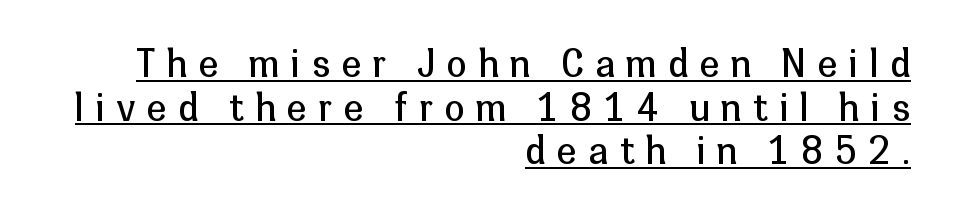
The image shows 36 px regular-weight sans-serif type, upright; set right-aligned, line spacing 1.21x, unusually wide letter spacing (+0.33 em), underlined; low stroke contrast and a medium x-height.
